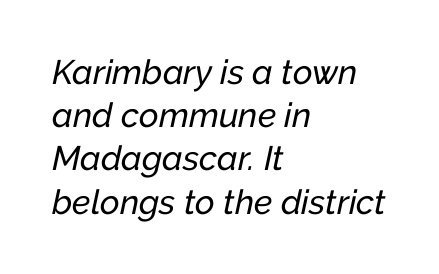
{"italic": "yes", "lean": "right", "slant_degrees": 12, "width": "normal", "stroke_contrast": "low", "x_height": "medium", "monospaced": "no", "underline": "no", "align": "left", "line_spacing": "normal", "line_spacing_ratio": 1.27, "letter_spacing": "normal", "letter_spacing_em": 0.0, "glyph_px": 34}
